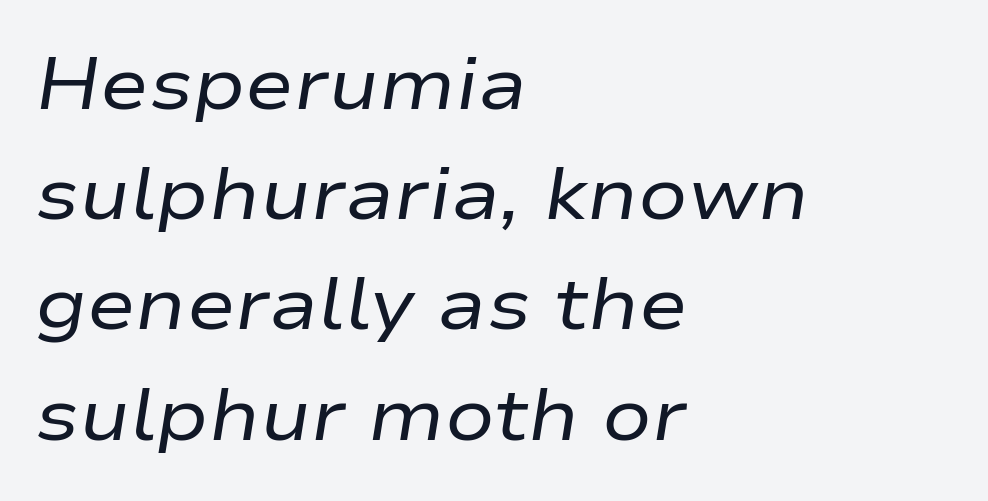
These lines are rendered in a variable-pitch font. Stroke thickness stays within the range of a standard reading face or lighter. No word sits above an underline. Tall strokes in this sample are angled rather than plumb.
